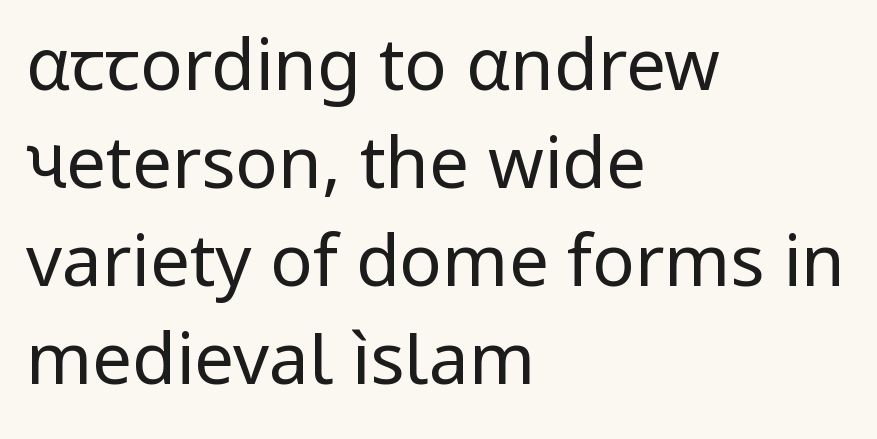
The image shows 71 px regular-weight sans-serif type, upright; set left-aligned, normal line spacing (1.38x), normal letter spacing, not underlined; low stroke contrast and a medium x-height.
